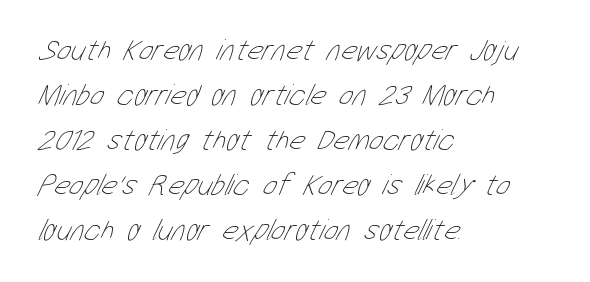
{"bold": "no", "weight": "thin", "width": "condensed", "stroke_contrast": "low", "x_height": "medium", "monospaced": "no", "underline": "no", "align": "left", "line_spacing": "normal", "line_spacing_ratio": 1.5, "letter_spacing": "normal", "letter_spacing_em": 0.0, "glyph_px": 30}
